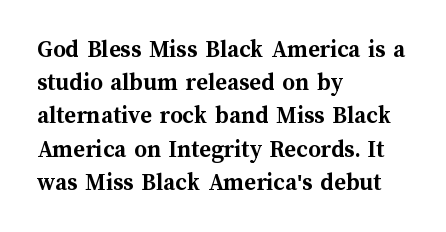
Q: Is the text bold? A: Yes.
Q: Is the text italic (slanted)? A: No, it is upright.
Q: Is the text underlined? A: No.
Q: How is the paragraph aligned? A: Left-aligned.
Q: Is the spacing between letters normal or unusually wide? A: Normal.
Q: Is the spacing between lines tight, normal or loose? A: Normal.
